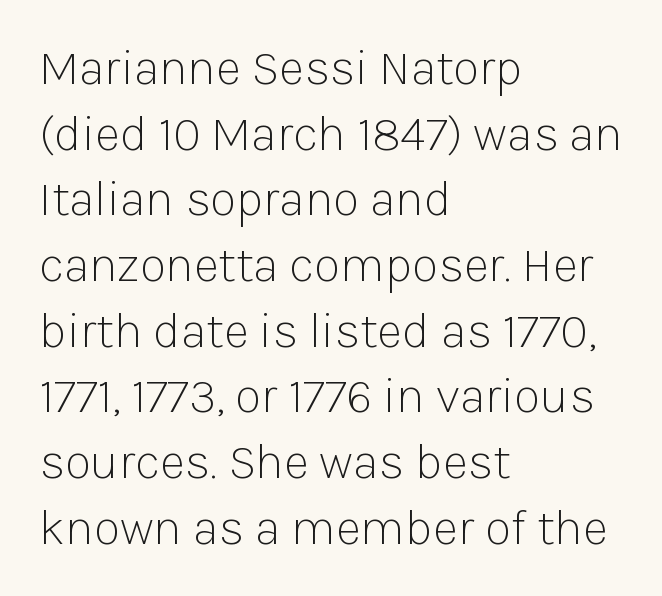
{"serif": "no", "italic": "no", "bold": "no", "weight": "light", "width": "normal", "stroke_contrast": "low", "x_height": "medium", "monospaced": "no", "underline": "no", "align": "left", "line_spacing": "normal", "line_spacing_ratio": 1.34, "letter_spacing": "normal", "letter_spacing_em": 0.0, "glyph_px": 49}
